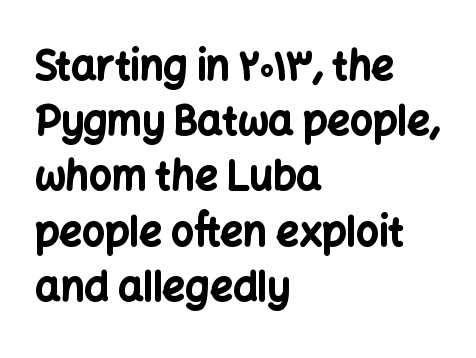
Q: Is the text bold? A: Yes.
Q: Is the text italic (slanted)? A: No, it is upright.
Q: Is the typeface a serif or a sans-serif typeface? A: Sans-serif.
Q: Is the text underlined? A: No.
Q: How is the paragraph aligned? A: Left-aligned.
Q: Is the spacing between letters normal or unusually wide? A: Normal.
Q: Is the spacing between lines tight, normal or loose? A: Normal.
Q: Width (condensed, normal, or wide)? A: Normal.
Q: Stroke contrast? A: Low.
Q: x-height? A: Medium.
Q: Monospaced? A: No.
